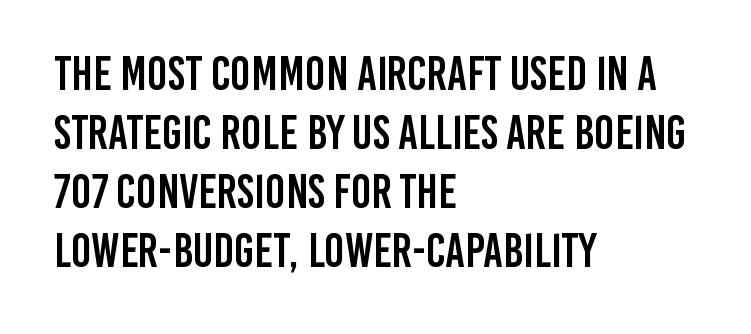
The image shows 48 px condensed sans-serif type, upright; set left-aligned, line spacing 1.23x, normal letter spacing, not underlined; low stroke contrast and a large x-height.
